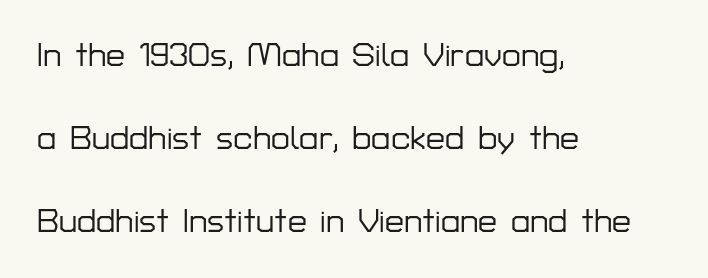
Successive baselines arrive slowly, with a big drop between each. Is the letter spacing exaggerated? No — it looks like the ordinary default. Descenders hang freely into open space. The axis of the letterforms is exactly vertical.
